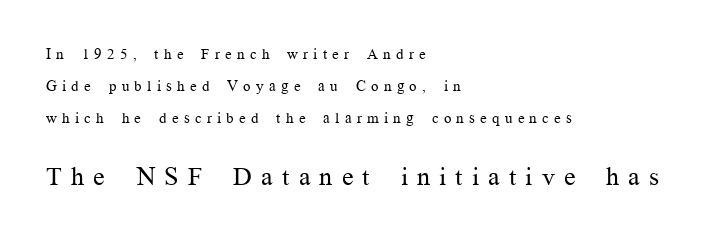
{"italic": "no", "bold": "no", "underline": "no", "align": "left", "line_spacing": "loose", "line_spacing_ratio": 2.12, "letter_spacing": "wide", "letter_spacing_em": 0.35, "larger_block": "second", "size_ratio": 1.73, "glyph_px": 26}
